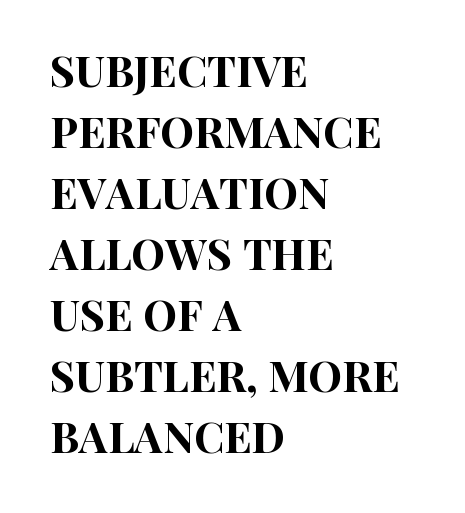
{"serif": "no", "italic": "no", "width": "condensed", "stroke_contrast": "high", "x_height": "large", "monospaced": "no", "underline": "no", "align": "left", "line_spacing": "normal", "line_spacing_ratio": 1.42, "letter_spacing": "normal", "letter_spacing_em": 0.0, "glyph_px": 43}
